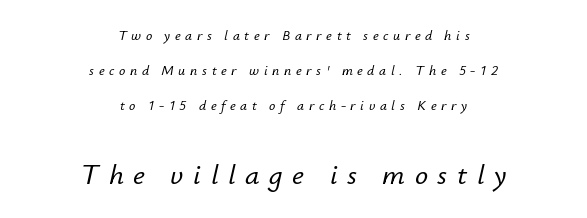
{"italic": "yes", "lean": "right", "slant_degrees": 12, "width": "normal", "stroke_contrast": "low", "x_height": "small", "monospaced": "no", "underline": "no", "align": "center", "line_spacing": "loose", "line_spacing_ratio": 2.49, "letter_spacing": "wide", "letter_spacing_em": 0.33, "larger_block": "second", "size_ratio": 2.07, "glyph_px": 29}
